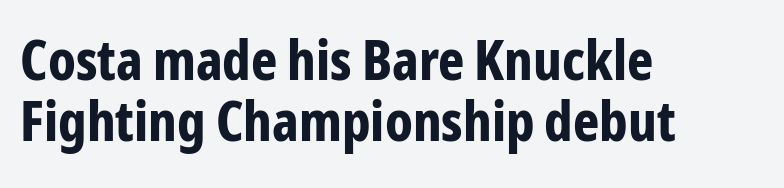
Q: Is the text bold? A: Yes.
Q: Is the text italic (slanted)? A: No, it is upright.
Q: Is the typeface a serif or a sans-serif typeface? A: Sans-serif.
Q: Is the text underlined? A: No.
Q: How is the paragraph aligned? A: Left-aligned.
Q: Is the spacing between letters normal or unusually wide? A: Normal.
Q: Is the spacing between lines tight, normal or loose? A: Tight.
Q: Width (condensed, normal, or wide)? A: Condensed.
Q: Stroke contrast? A: Low.
Q: x-height? A: Medium.
Q: Monospaced? A: No.
